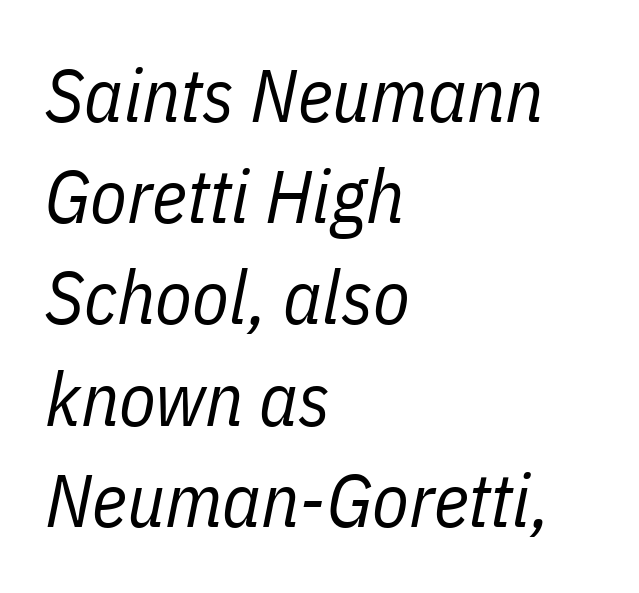
Q: Is the text bold? A: No.
Q: Is the text italic (slanted)? A: Yes, it leans right by about 11 degrees.
Q: Is the text underlined? A: No.
Q: How is the paragraph aligned? A: Left-aligned.
Q: Is the spacing between letters normal or unusually wide? A: Normal.
Q: Is the spacing between lines tight, normal or loose? A: Normal.
Q: Width (condensed, normal, or wide)? A: Condensed.
Q: Stroke contrast? A: Low.
Q: x-height? A: Medium.
Q: Monospaced? A: No.
